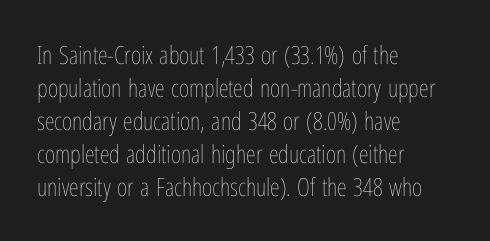
The setting favours the left margin, as ordinary paragraphs usually do. The letters stand upright; this is a roman face. Does the leading feel generous? No, just average. The passage shown has conventional tracking throughout. Each stroke keeps to a modest, everyday thickness or less.
